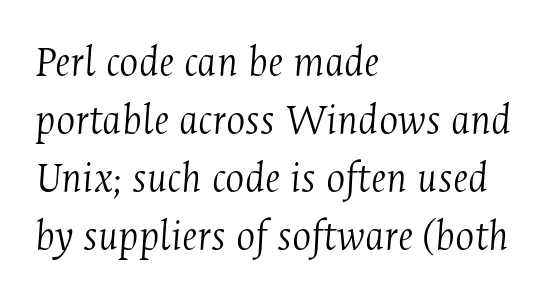
Q: Is the text bold? A: No.
Q: Is the text italic (slanted)? A: Yes, it leans right by about 4 degrees.
Q: Is the typeface a serif or a sans-serif typeface? A: Serif.
Q: Is the text underlined? A: No.
Q: How is the paragraph aligned? A: Left-aligned.
Q: Is the spacing between letters normal or unusually wide? A: Normal.
Q: Is the spacing between lines tight, normal or loose? A: Normal.
Q: Width (condensed, normal, or wide)? A: Condensed.
Q: Stroke contrast? A: Medium.
Q: x-height? A: Medium.
Q: Monospaced? A: No.
